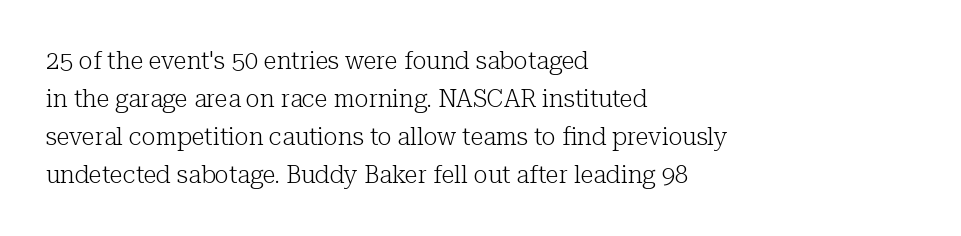
{"italic": "no", "bold": "no", "underline": "no", "align": "left", "line_spacing": "normal", "line_spacing_ratio": 1.59, "letter_spacing": "normal", "letter_spacing_em": 0.0, "glyph_px": 24}
